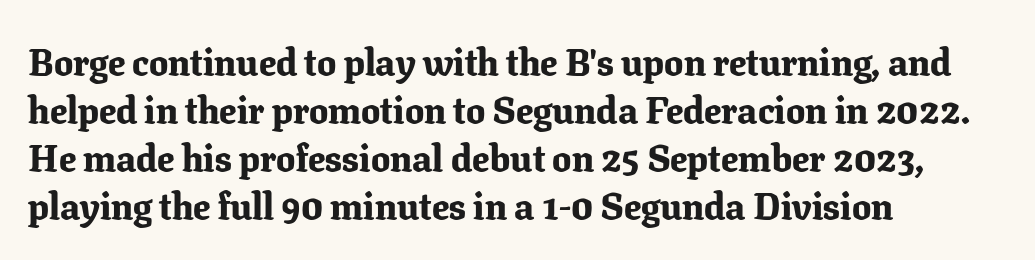
The image shows 38 px bold serif type, upright; set left-aligned, normal line spacing (1.26x), normal letter spacing, not underlined; low stroke contrast and a medium x-height.
